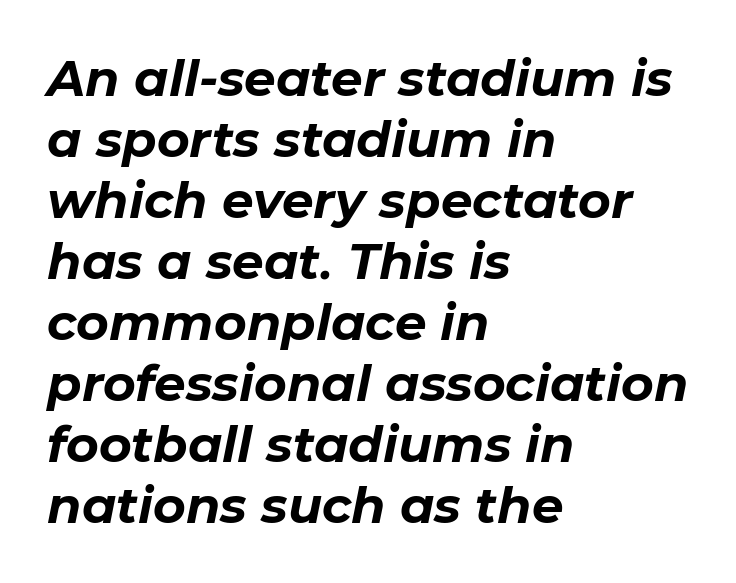
The image shows 50 px bold type, italic (leaning right); set left-aligned, line spacing 1.22x, normal letter spacing, not underlined; low stroke contrast and a medium x-height.
